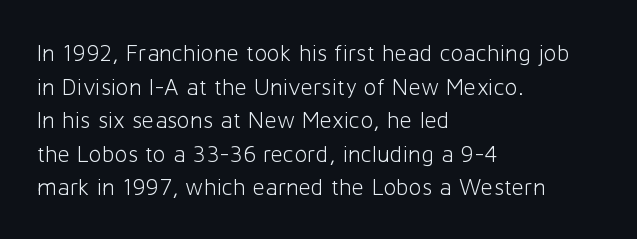
The image shows 24 px text type, upright; set left-aligned, normal line spacing (1.4x), normal letter spacing, not underlined.
